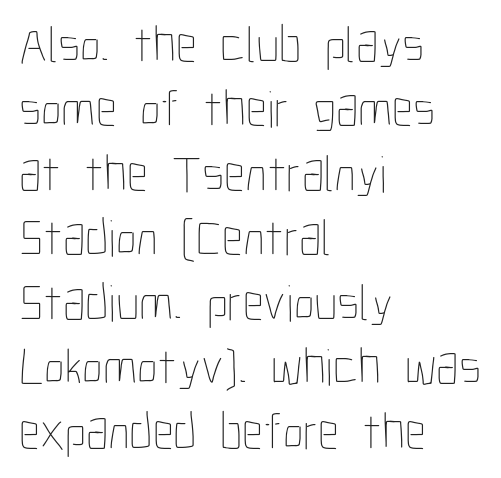
The image shows 52 px thin, condensed type, upright; set left-aligned, line spacing 1.24x, normal letter spacing, not underlined; low stroke contrast and a medium x-height.
